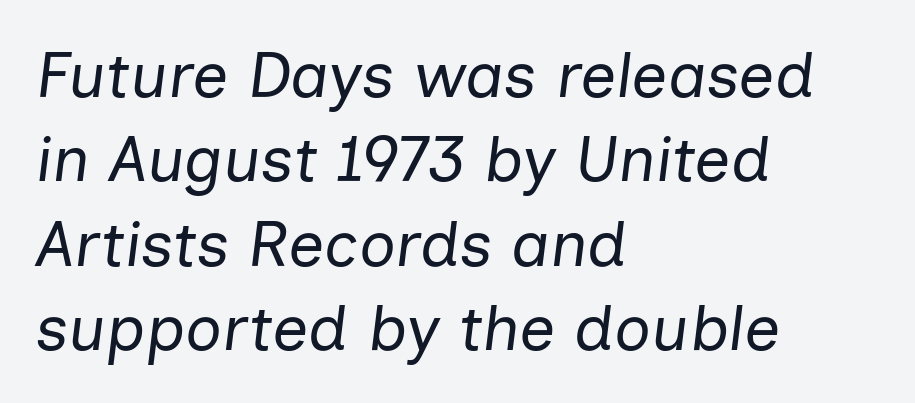
{"italic": "yes", "lean": "right", "slant_degrees": 7, "bold": "no", "weight": "regular", "width": "normal", "stroke_contrast": "low", "x_height": "medium", "monospaced": "no", "underline": "no", "align": "left", "line_spacing": "normal", "line_spacing_ratio": 1.32, "letter_spacing": "normal", "letter_spacing_em": 0.0, "glyph_px": 64}
